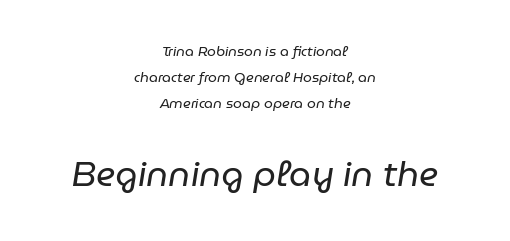
The image shows 35 px regular-weight type, italic (leaning right); set centered, line spacing 1.85x, normal letter spacing, not underlined; the second (bottom) block is 2.5x larger; low stroke contrast and a medium x-height.
